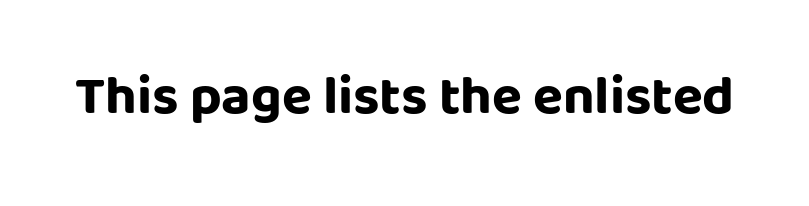
Typographic density is high because the face is bold. I'd call this a sans setting — the letters go barefoot. Nobody touched the tracking dial on this one. This sample uses an upright cut, with every glyph sitting square on the baseline. Honestly, there is no underline to notice here at all.
